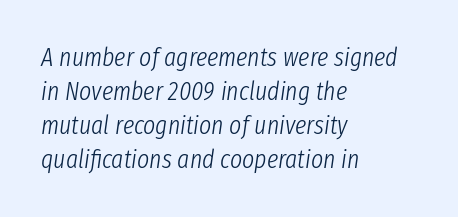
Baseline-to-baseline distance is the conventional proportion of letter height. The gaps between neighbouring characters are ordinary and unremarkable. The letters are slanted; this is an italic face. The passage is arranged the way most books set body copy — flush left.
